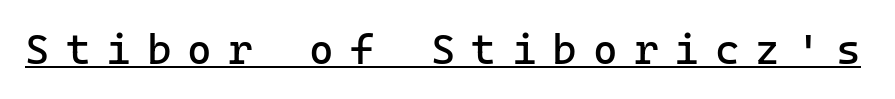
Q: Is the text bold? A: No.
Q: Is the text italic (slanted)? A: No, it is upright.
Q: Is the typeface a serif or a sans-serif typeface? A: Sans-serif.
Q: Is the text underlined? A: Yes.
Q: Is the spacing between letters normal or unusually wide? A: Unusually wide.
Q: Width (condensed, normal, or wide)? A: Normal.
Q: Stroke contrast? A: Low.
Q: x-height? A: Medium.
Q: Monospaced? A: Yes.
